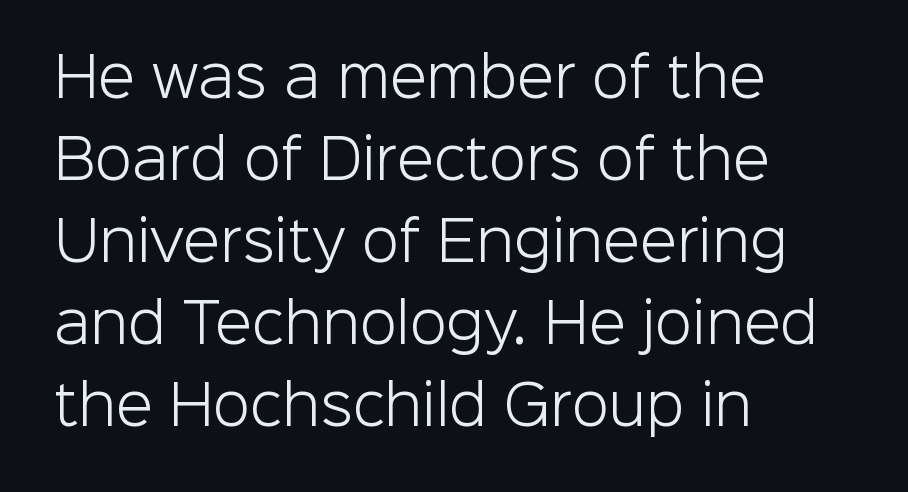
{"serif": "no", "italic": "no", "bold": "no", "weight": "light", "width": "normal", "stroke_contrast": "low", "x_height": "medium", "monospaced": "no", "underline": "no", "align": "left", "line_spacing": "normal", "line_spacing_ratio": 1.52, "letter_spacing": "normal", "letter_spacing_em": 0.0, "glyph_px": 54}
